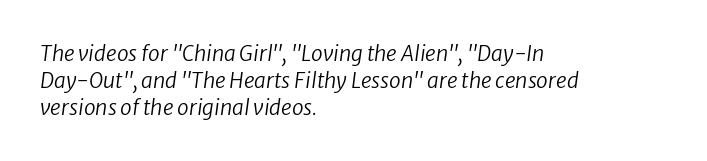
The image shows 21 px text type; set left-aligned, normal line spacing (1.28x), normal letter spacing, not underlined.
